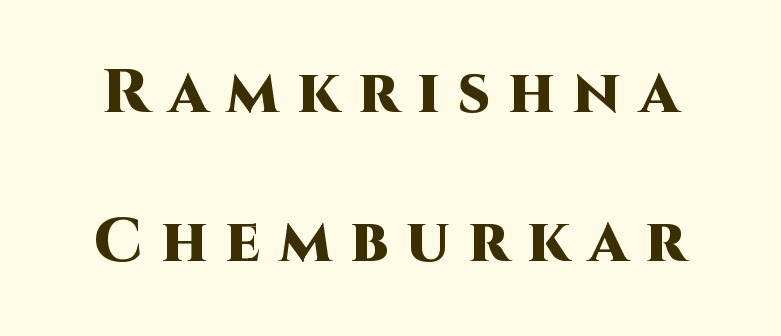
Q: Is the text bold? A: Yes.
Q: Is the text italic (slanted)? A: No, it is upright.
Q: Is the typeface a serif or a sans-serif typeface? A: Sans-serif.
Q: Is the text underlined? A: No.
Q: Is the spacing between letters normal or unusually wide? A: Unusually wide.
Q: Is the spacing between lines tight, normal or loose? A: Loose.
Q: Width (condensed, normal, or wide)? A: Normal.
Q: Stroke contrast? A: High.
Q: x-height? A: Large.
Q: Monospaced? A: No.
